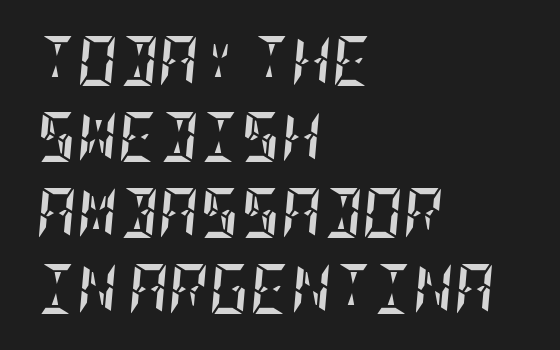
The image shows 50 px semibold, condensed type, italic (leaning right); set left-aligned, normal line spacing (1.52x), normal letter spacing, not underlined; low stroke contrast and a large x-height.
